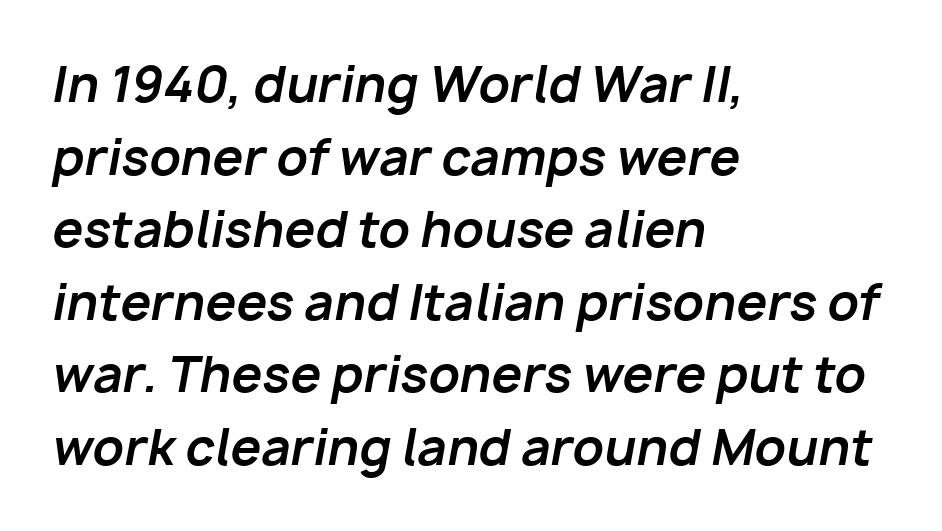
Q: Is the text bold? A: Yes.
Q: Is the text italic (slanted)? A: Yes, it leans right by about 10 degrees.
Q: Is the text underlined? A: No.
Q: How is the paragraph aligned? A: Left-aligned.
Q: Is the spacing between letters normal or unusually wide? A: Normal.
Q: Is the spacing between lines tight, normal or loose? A: Normal.
Q: Width (condensed, normal, or wide)? A: Normal.
Q: Stroke contrast? A: Low.
Q: x-height? A: Medium.
Q: Monospaced? A: No.
